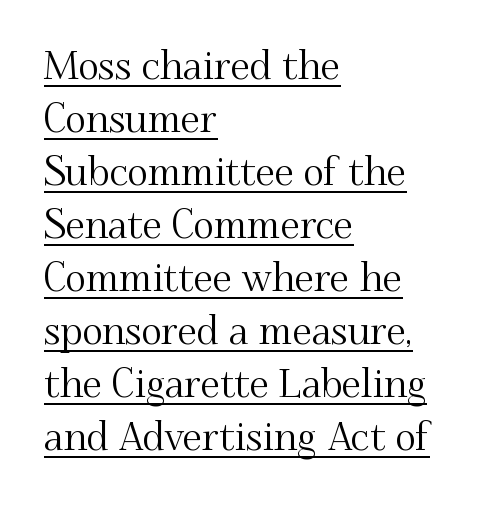
The image shows 39 px serif type, upright; set left-aligned, normal line spacing (1.36x), normal letter spacing, underlined; medium stroke contrast and a small x-height.
